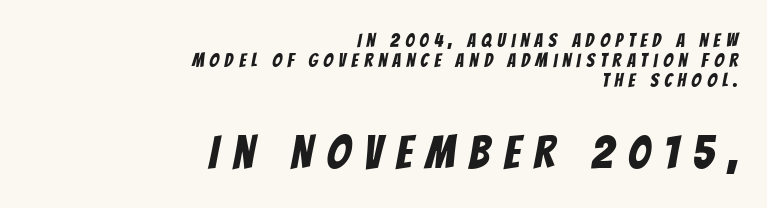
Letterform terminals end flat and unadorned throughout the passage. The second block has been scaled up relative to the first. The paragraph has a hard right edge and a soft left edge. Is this a fixed-width face? No — the glyphs have proportional, varying widths. Nobody drew a line under any word here.
